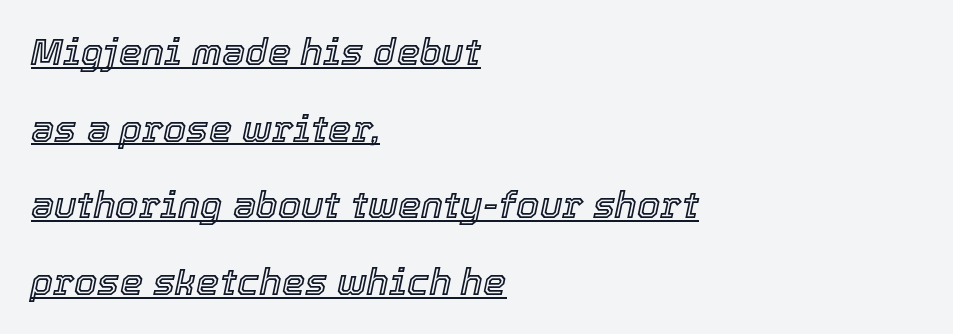
{"italic": "yes", "lean": "right", "slant_degrees": 12, "width": "normal", "x_height": "medium", "monospaced": "no", "underline": "yes", "align": "left", "line_spacing": "loose", "line_spacing_ratio": 2.07, "letter_spacing": "normal", "letter_spacing_em": 0.0, "glyph_px": 37}
